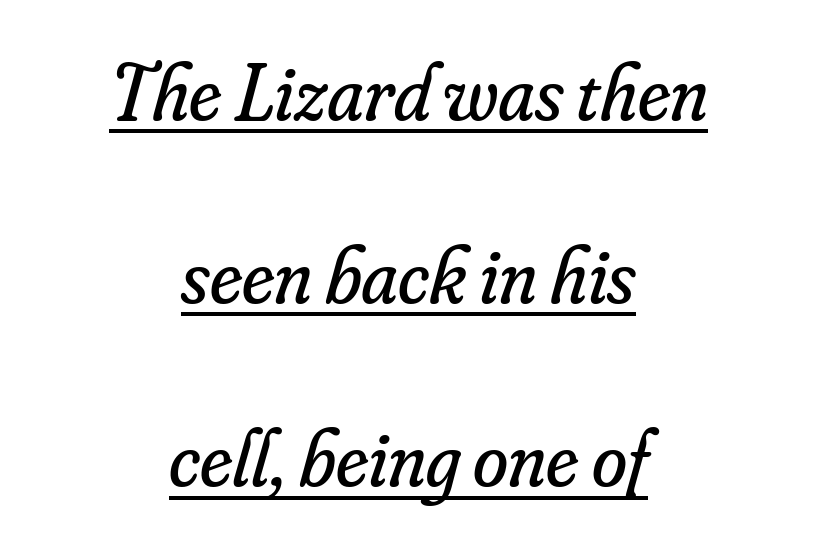
The image shows 80 px regular-weight serif type, italic (leaning right); set centered, loose line spacing (2.29x), normal letter spacing, underlined; low stroke contrast and a small x-height.
